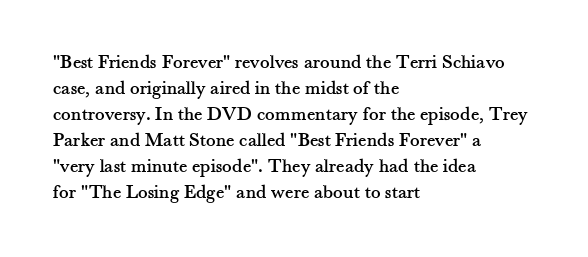
The letterforms sit shoulder to shoulder at normal distance. The lines in this sample share a left origin and differ only in where they stop. Lines of text with bare space underneath. This sample keeps an unexceptional amount of space between lines. Upright lettering throughout.
